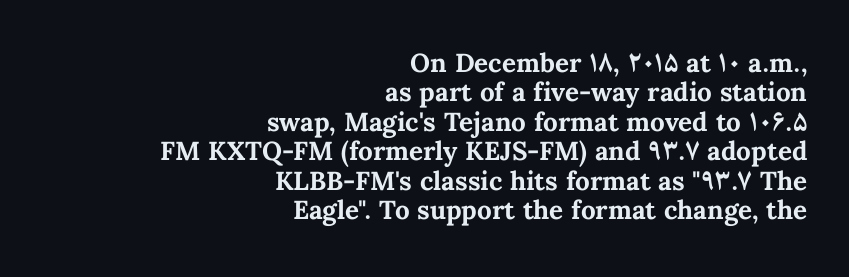
{"italic": "no", "bold": "yes", "underline": "no", "align": "right", "line_spacing": "tight", "line_spacing_ratio": 1.13, "letter_spacing": "normal", "letter_spacing_em": 0.0, "glyph_px": 26}
